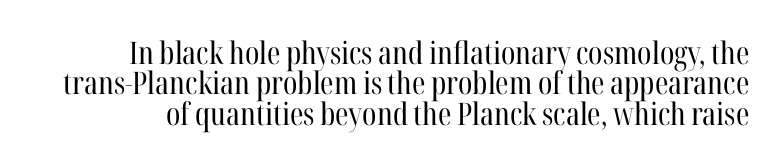
The image shows 31 px regular-weight, condensed serif type, upright; set tight line spacing (0.98x), normal letter spacing, not underlined; high stroke contrast and a medium x-height.
